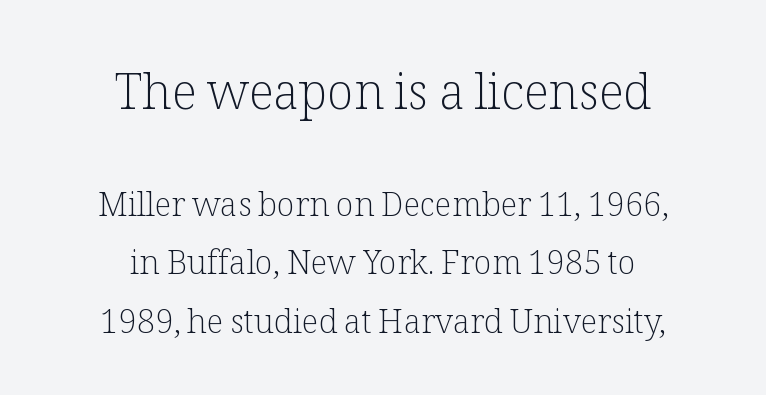
The image shows 49 px light serif type, upright; set centered, line spacing 1.77x, normal letter spacing, not underlined; the first (top) block is 1.48x larger; low stroke contrast and a medium x-height.
